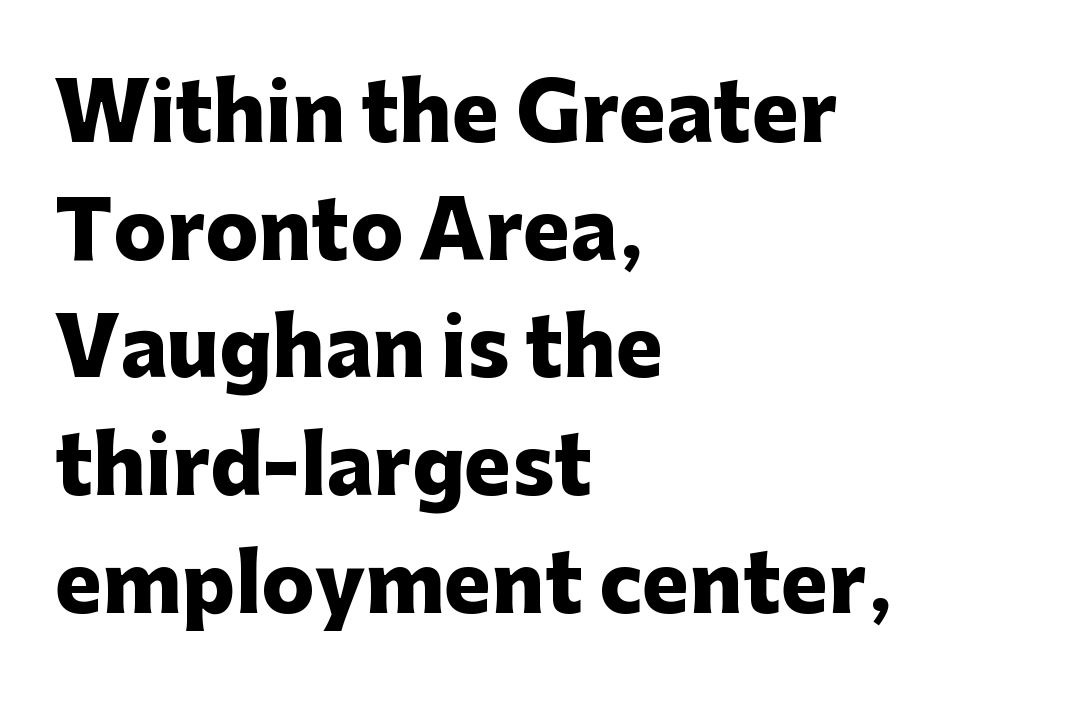
Q: Is the text bold? A: Yes.
Q: Is the text italic (slanted)? A: No, it is upright.
Q: Is the typeface a serif or a sans-serif typeface? A: Sans-serif.
Q: Is the text underlined? A: No.
Q: How is the paragraph aligned? A: Left-aligned.
Q: Is the spacing between letters normal or unusually wide? A: Normal.
Q: Is the spacing between lines tight, normal or loose? A: Normal.
Q: Width (condensed, normal, or wide)? A: Normal.
Q: Stroke contrast? A: Low.
Q: x-height? A: Medium.
Q: Monospaced? A: No.
